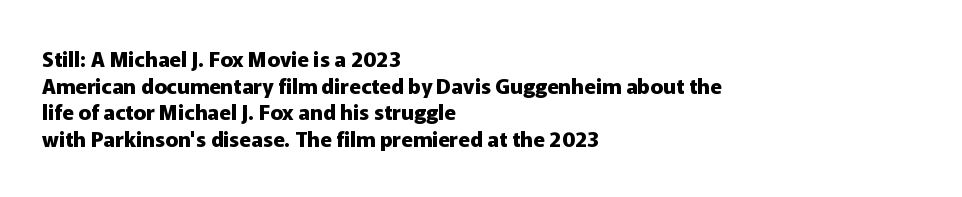
{"italic": "no", "bold": "yes", "underline": "no", "align": "left", "line_spacing": "normal", "line_spacing_ratio": 1.27, "letter_spacing": "normal", "letter_spacing_em": 0.0, "glyph_px": 21}
